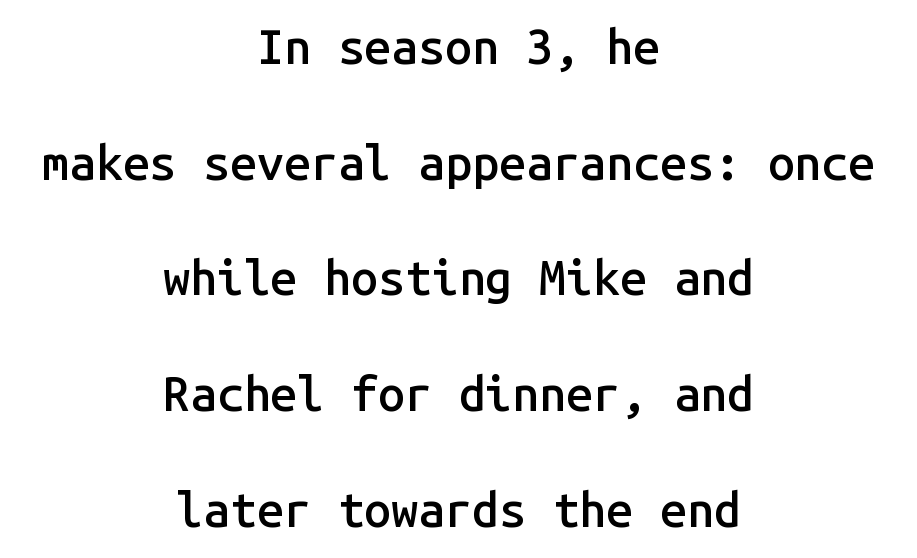
The image shows 48 px semibold sans-serif type, upright, monospaced; set centered, loose line spacing (2.41x), normal letter spacing, not underlined; low stroke contrast and a medium x-height.
